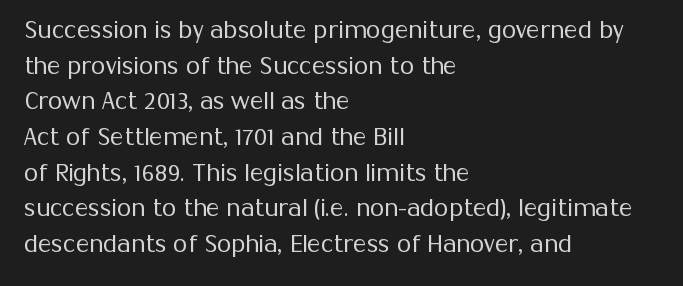
The image shows 23 px text type, upright; set left-aligned, normal line spacing (1.55x), normal letter spacing, not underlined.
